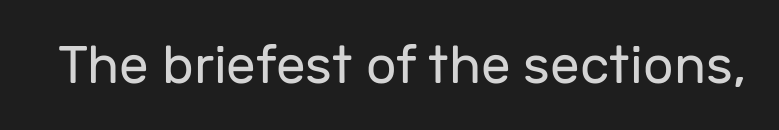
Q: Is the text bold? A: No.
Q: Is the text italic (slanted)? A: No, it is upright.
Q: Is the typeface a serif or a sans-serif typeface? A: Sans-serif.
Q: Is the text underlined? A: No.
Q: Is the spacing between letters normal or unusually wide? A: Normal.
Q: Width (condensed, normal, or wide)? A: Normal.
Q: Stroke contrast? A: Low.
Q: x-height? A: Medium.
Q: Monospaced? A: No.
